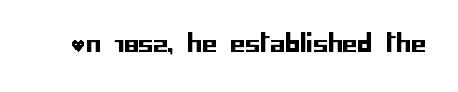
Q: Is the text italic (slanted)? A: No, it is upright.
Q: Is the text underlined? A: No.
Q: Is the spacing between letters normal or unusually wide? A: Normal.
